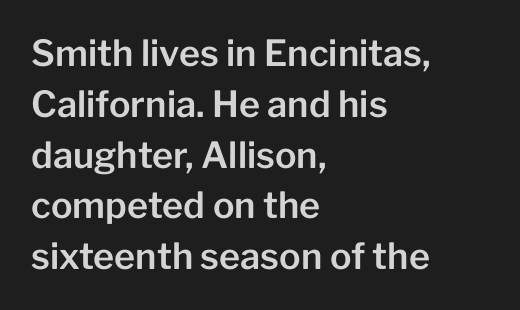
These lines sit exactly where default settings would place them. A typesetter would call this zero additional tracking. The glyphs are unaccompanied by any horizontal stroke below them. You could not count columns in this text — the font is proportionally spaced. Classification — sans serif. Every character sits straight up, as roman type does.
